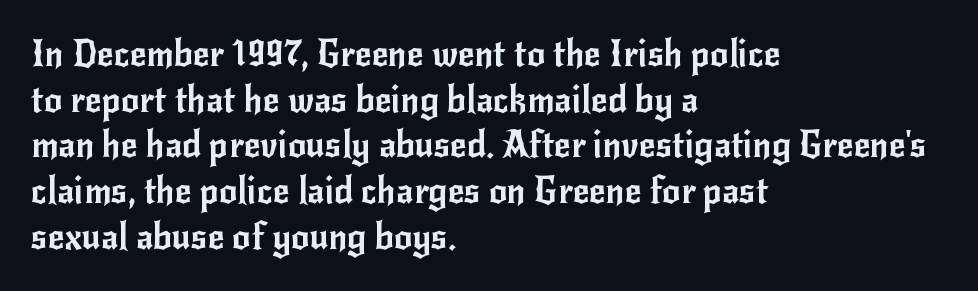
Q: Is the text italic (slanted)? A: No, it is upright.
Q: Is the typeface a serif or a sans-serif typeface? A: Sans-serif.
Q: Is the text underlined? A: No.
Q: How is the paragraph aligned? A: Left-aligned.
Q: Is the spacing between letters normal or unusually wide? A: Normal.
Q: Is the spacing between lines tight, normal or loose? A: Normal.
Q: Width (condensed, normal, or wide)? A: Normal.
Q: Stroke contrast? A: Low.
Q: x-height? A: Small.
Q: Monospaced? A: No.
